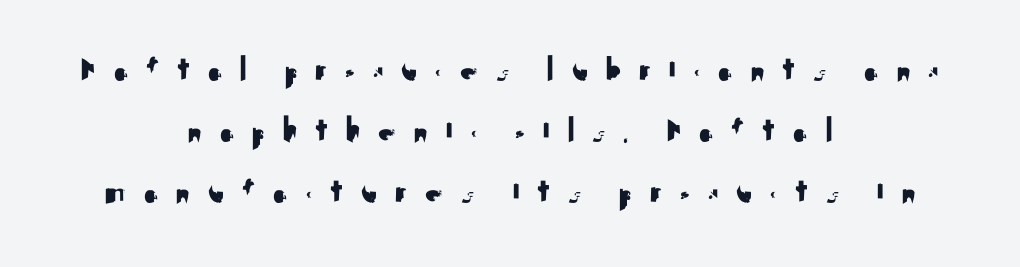
Think of a printed novel: that variable character pitch is what you see here. Tracking here is generous; glyphs stand well apart from one another. Vertical strokes here are truly vertical. The lines are quadded center. The rendering uses a moderate line-height, typical for paragraphs. The foot of each line stays bare and open.
